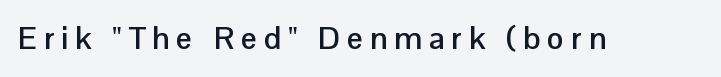
The image shows 31 px semibold sans-serif type, upright; set unusually wide letter spacing (+0.23 em), not underlined; low stroke contrast and a medium x-height.
